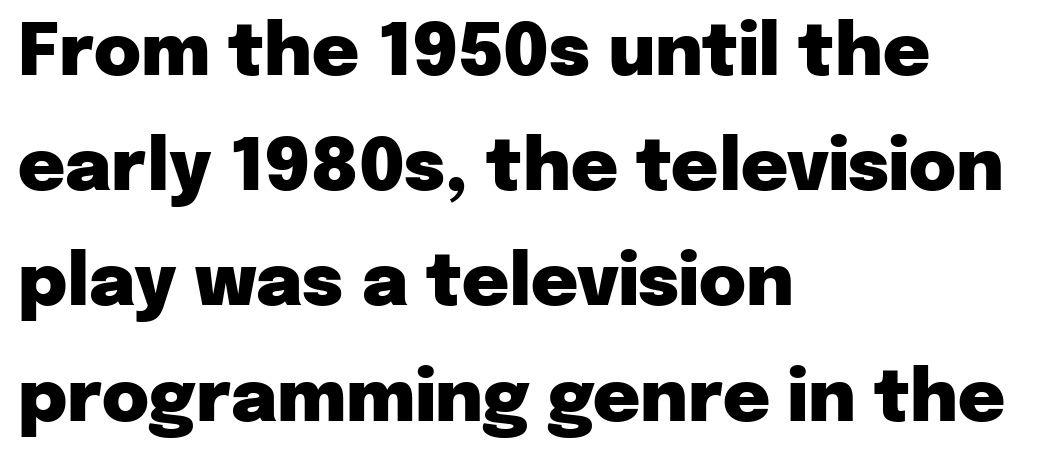
The letterforms sit shoulder to shoulder at normal distance. Posture: upright roman. The space beneath each line is pristine and unruled. Plenty of ink on the page — the face is bold. These lines are rendered in a variable-pitch font.
